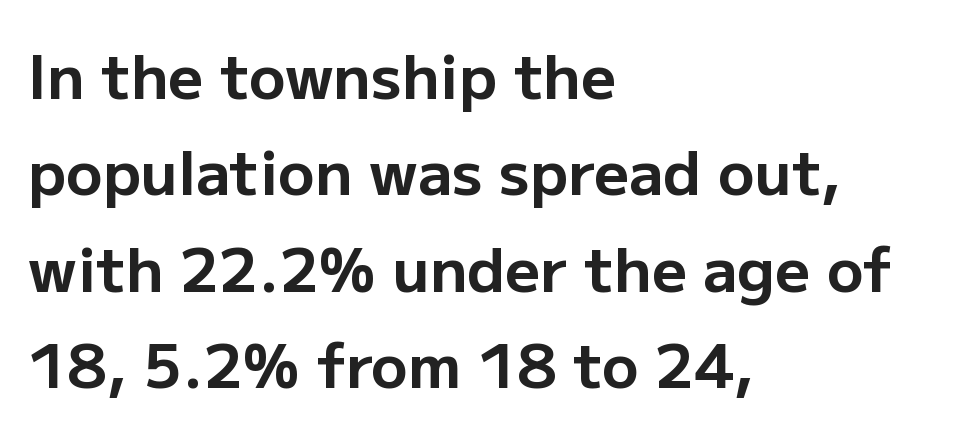
Q: Is the text bold? A: Yes.
Q: Is the text italic (slanted)? A: No, it is upright.
Q: Is the typeface a serif or a sans-serif typeface? A: Sans-serif.
Q: Is the text underlined? A: No.
Q: How is the paragraph aligned? A: Left-aligned.
Q: Is the spacing between letters normal or unusually wide? A: Normal.
Q: Is the spacing between lines tight, normal or loose? A: Normal.
Q: Width (condensed, normal, or wide)? A: Normal.
Q: Stroke contrast? A: Low.
Q: x-height? A: Medium.
Q: Monospaced? A: No.
